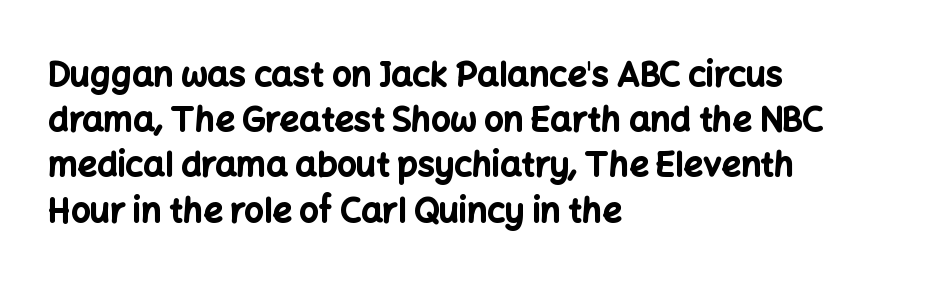
The image shows 34 px bold sans-serif type, upright; set left-aligned, normal line spacing (1.33x), normal letter spacing, not underlined; low stroke contrast and a medium x-height.
